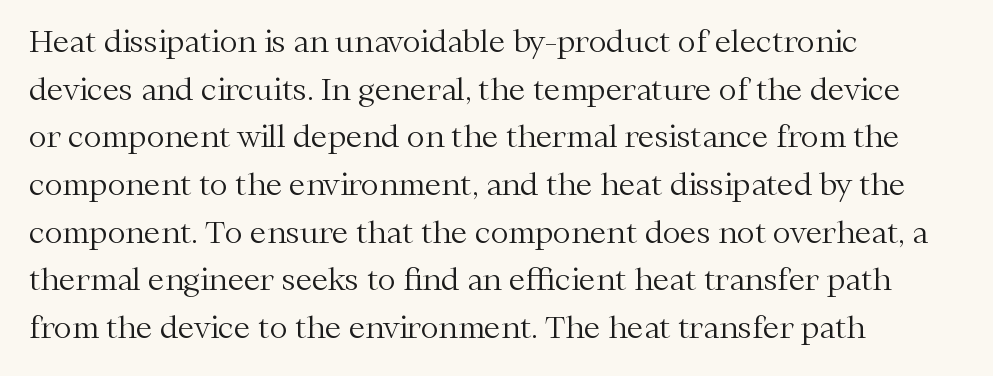
The type sits square on the baseline with zero lean. Stroke mass is kept to a normal reading level or below. Look at the tracking — it's just the regular setting, nothing added. All the whitespace from short lines collects on the right.
